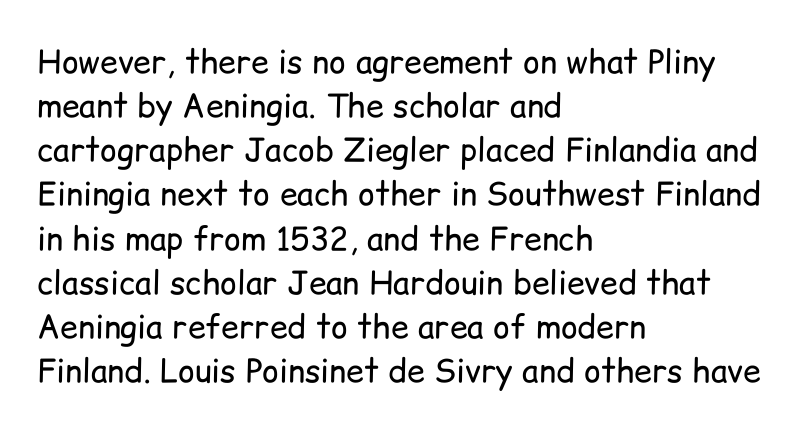
Words appear dense and cohesive because spacing is normal. Bold? No — there's no thickening of the strokes. Ordinary non-slanted type is in use. A typesetter would call this leading conventional body-copy spacing. The passage shown is typed in a proportional face where columns would drift. Type style note: lacks serifs.
